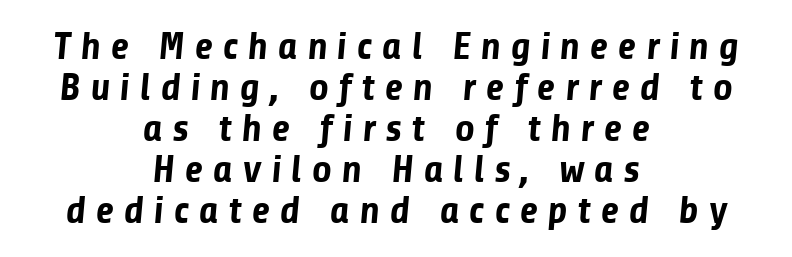
Q: Is the text bold? A: Yes.
Q: Is the typeface a serif or a sans-serif typeface? A: Sans-serif.
Q: Is the text underlined? A: No.
Q: How is the paragraph aligned? A: Centered.
Q: Is the spacing between letters normal or unusually wide? A: Unusually wide.
Q: Is the spacing between lines tight, normal or loose? A: Tight.
Q: Width (condensed, normal, or wide)? A: Normal.
Q: Stroke contrast? A: Low.
Q: x-height? A: Medium.
Q: Monospaced? A: No.
